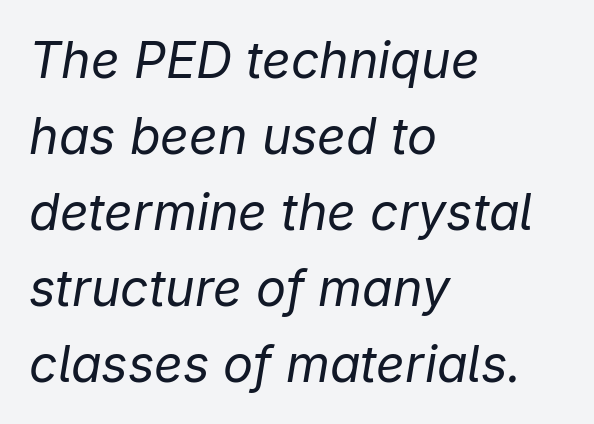
{"italic": "yes", "lean": "right", "slant_degrees": 9, "bold": "no", "weight": "regular", "width": "normal", "stroke_contrast": "low", "x_height": "medium", "monospaced": "no", "underline": "no", "align": "left", "line_spacing": "normal", "line_spacing_ratio": 1.52, "letter_spacing": "normal", "letter_spacing_em": 0.0, "glyph_px": 50}
